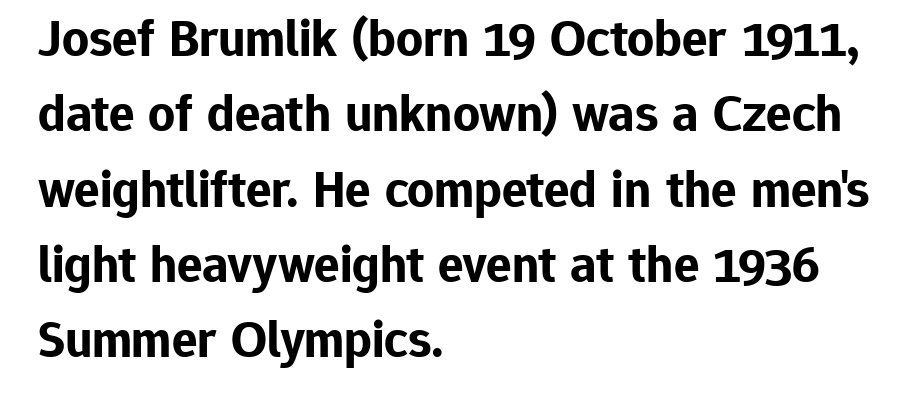
The image shows 53 px bold sans-serif type, upright; set left-aligned, normal line spacing (1.42x), normal letter spacing, not underlined; low stroke contrast and a medium x-height.
